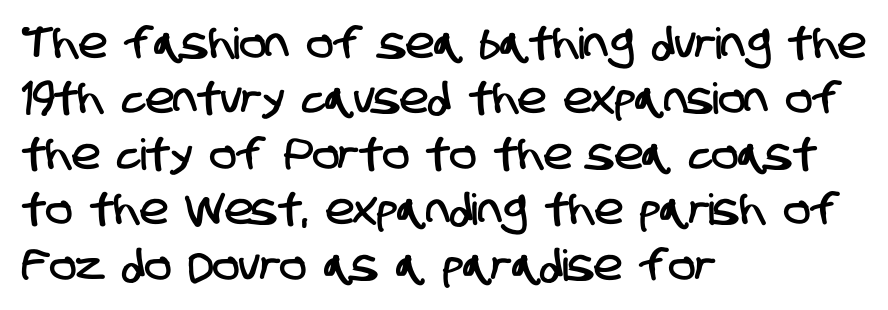
The image shows 43 px condensed sans-serif type; set left-aligned, normal line spacing (1.29x), normal letter spacing, not underlined; low stroke contrast and a large x-height.
